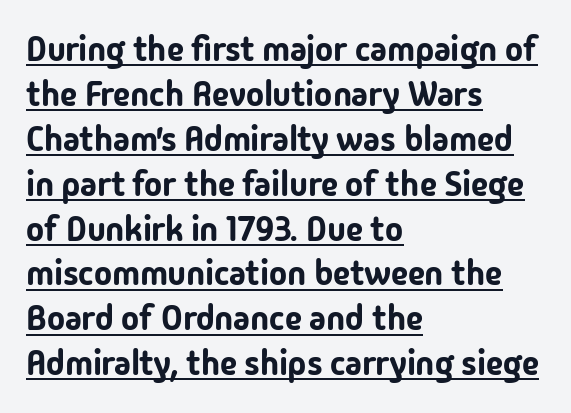
A continuous stroke trails under the words, as in a hyperlink. Spacing between characters is what you'd get straight out of the box. No italicization has been applied; the sample stays upright. Compared with a centered layout, this one pins lines to the left instead.
